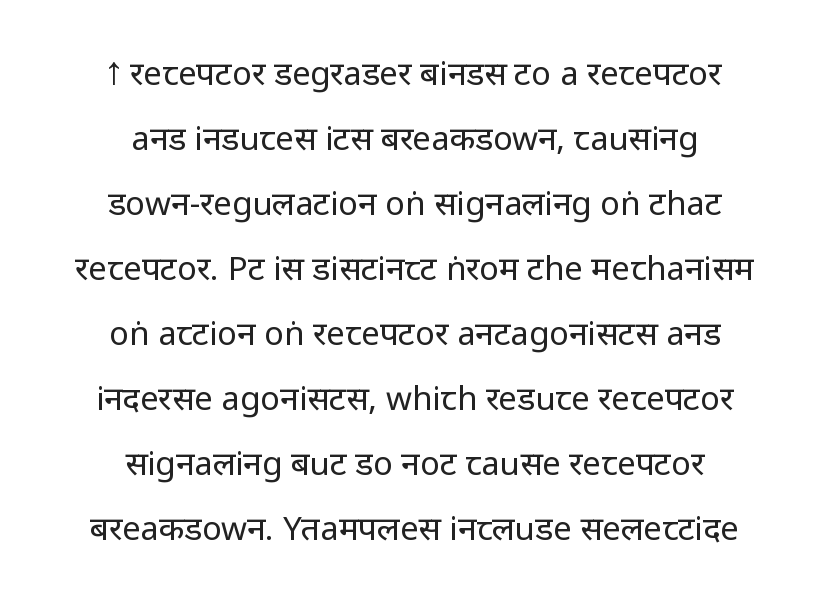
Is the block centered? Yes — each line is placed symmetrically about the middle. A bare baseline throughout the passage. The letters stand upright; this is a roman face. A typesetter would call this proportional, since set widths differ per character.
